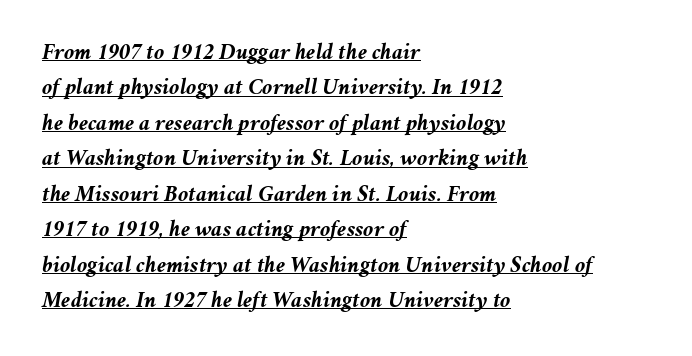
{"italic": "yes", "lean": "right", "slant_degrees": 11, "bold": "yes", "underline": "yes", "align": "left", "line_spacing": "normal", "line_spacing_ratio": 1.54, "letter_spacing": "normal", "letter_spacing_em": 0.0, "glyph_px": 23}
